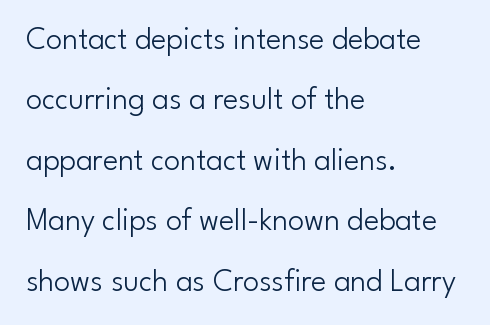
These lines keep a tight, regular rhythm from letter to letter. Typeset ragged right — the left edge is the straight one. These lines are rendered in a variable-pitch font. The passage shown is typeset with a sans-serif family. The typesetting does not lean heavy: it is not bold. Posture: upright roman.
